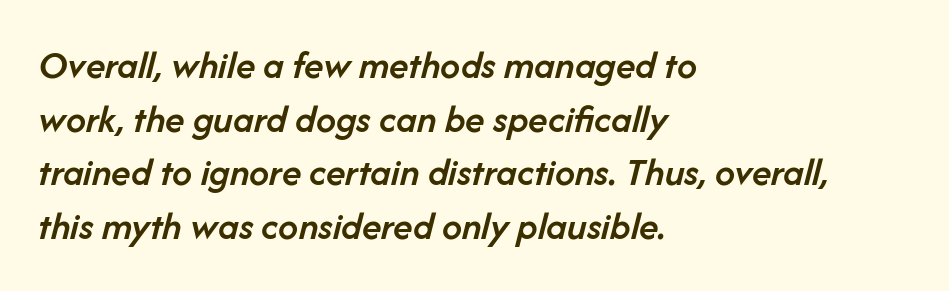
You could call the tracking neutral — neither tight nor loose. Firm but not heavy-handed strokes: this text is semibold. The rag falls on the right side of this text block. You can tell it's italic because the verticals aren't actually vertical. Compared with typical paragraphs, the rows here are spaced about the same. Think of a printed novel: that variable character pitch is what you see here.
